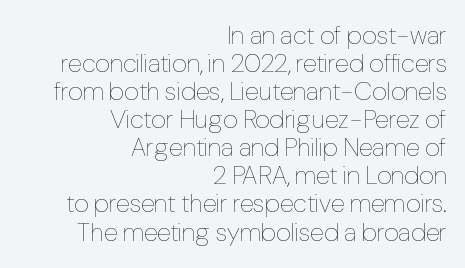
Q: Is the text bold? A: No.
Q: Is the text italic (slanted)? A: No, it is upright.
Q: Is the text underlined? A: No.
Q: How is the paragraph aligned? A: Right-aligned.
Q: Is the spacing between letters normal or unusually wide? A: Normal.
Q: Is the spacing between lines tight, normal or loose? A: Tight.
